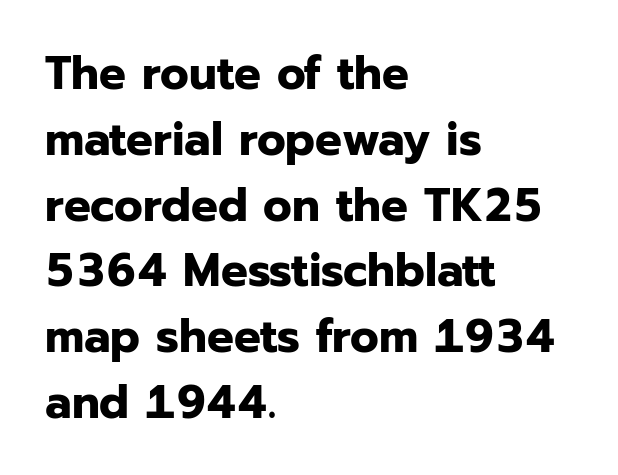
{"serif": "no", "italic": "no", "bold": "yes", "weight": "bold", "width": "normal", "stroke_contrast": "low", "x_height": "medium", "monospaced": "no", "underline": "no", "align": "left", "line_spacing": "normal", "line_spacing_ratio": 1.4, "letter_spacing": "normal", "letter_spacing_em": 0.0, "glyph_px": 47}
